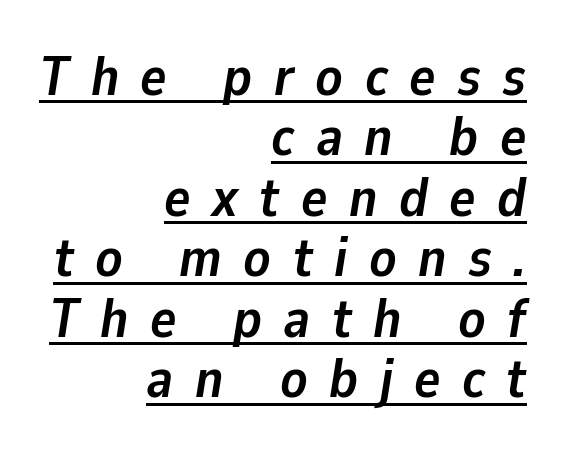
Q: Is the text bold? A: Yes.
Q: Is the text italic (slanted)? A: Yes, it leans right by about 9 degrees.
Q: Is the text underlined? A: Yes.
Q: How is the paragraph aligned? A: Right-aligned.
Q: Is the spacing between letters normal or unusually wide? A: Unusually wide.
Q: Is the spacing between lines tight, normal or loose? A: Tight.
Q: Width (condensed, normal, or wide)? A: Normal.
Q: Stroke contrast? A: Low.
Q: x-height? A: Medium.
Q: Monospaced? A: No.
